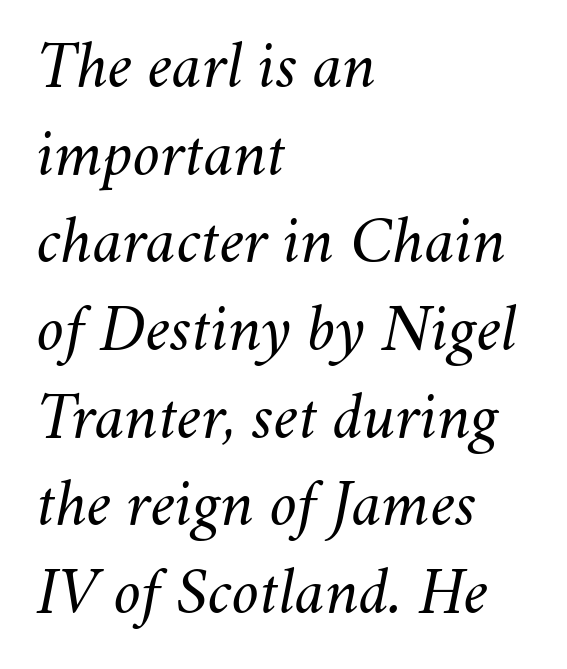
The image shows 69 px light type, italic (leaning right); set left-aligned, normal line spacing (1.27x), normal letter spacing, not underlined; medium stroke contrast and a small x-height.
